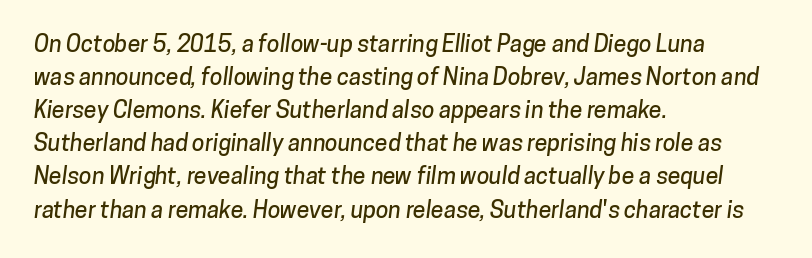
The image shows 23 px text type; set left-aligned, normal line spacing (1.44x), normal letter spacing, not underlined.
